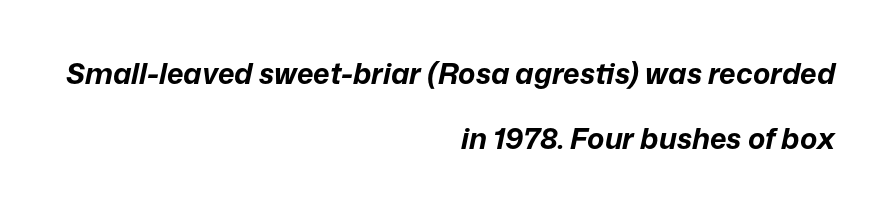
Q: Is the text bold? A: Yes.
Q: Is the text italic (slanted)? A: Yes, it leans right by about 12 degrees.
Q: Is the text underlined? A: No.
Q: How is the paragraph aligned? A: Right-aligned.
Q: Is the spacing between letters normal or unusually wide? A: Normal.
Q: Is the spacing between lines tight, normal or loose? A: Loose.
Q: Width (condensed, normal, or wide)? A: Normal.
Q: Stroke contrast? A: Low.
Q: x-height? A: Medium.
Q: Monospaced? A: No.
